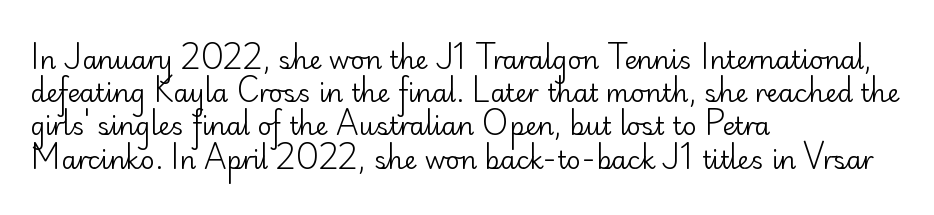
The image shows 25 px text type, upright; set left-aligned, normal line spacing (1.33x), normal letter spacing, not underlined.
